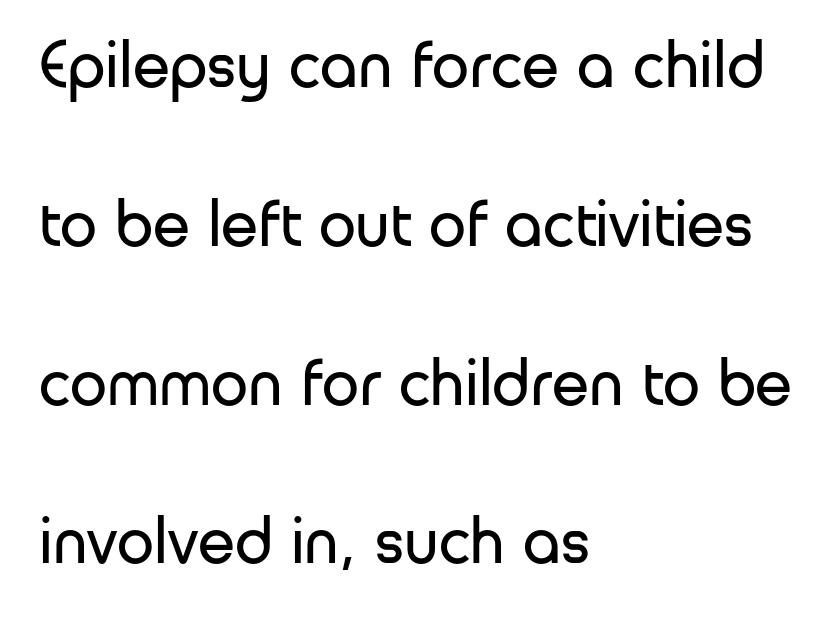
{"serif": "no", "italic": "no", "bold": "no", "weight": "regular", "width": "normal", "stroke_contrast": "low", "x_height": "medium", "monospaced": "no", "underline": "no", "align": "left", "line_spacing": "loose", "line_spacing_ratio": 2.37, "letter_spacing": "normal", "letter_spacing_em": 0.0, "glyph_px": 67}
